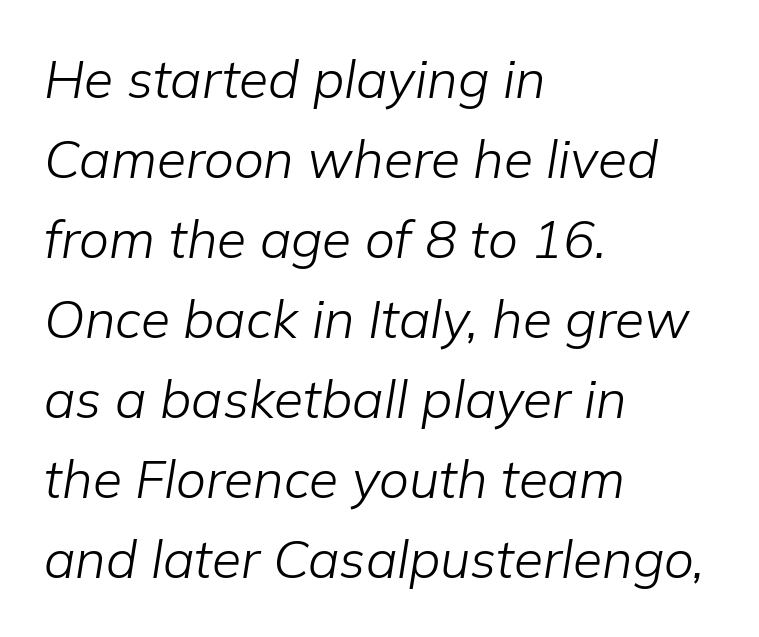
The image shows 53 px light type, italic (leaning right); set left-aligned, normal line spacing (1.51x), normal letter spacing, not underlined; low stroke contrast and a medium x-height.
